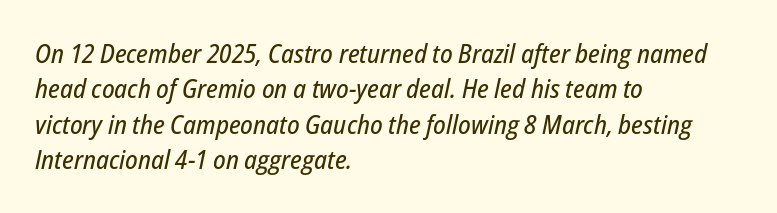
{"italic": "yes", "lean": "right", "slant_degrees": 12, "underline": "no", "align": "left", "line_spacing": "normal", "line_spacing_ratio": 1.36, "letter_spacing": "normal", "letter_spacing_em": 0.0, "glyph_px": 26}
